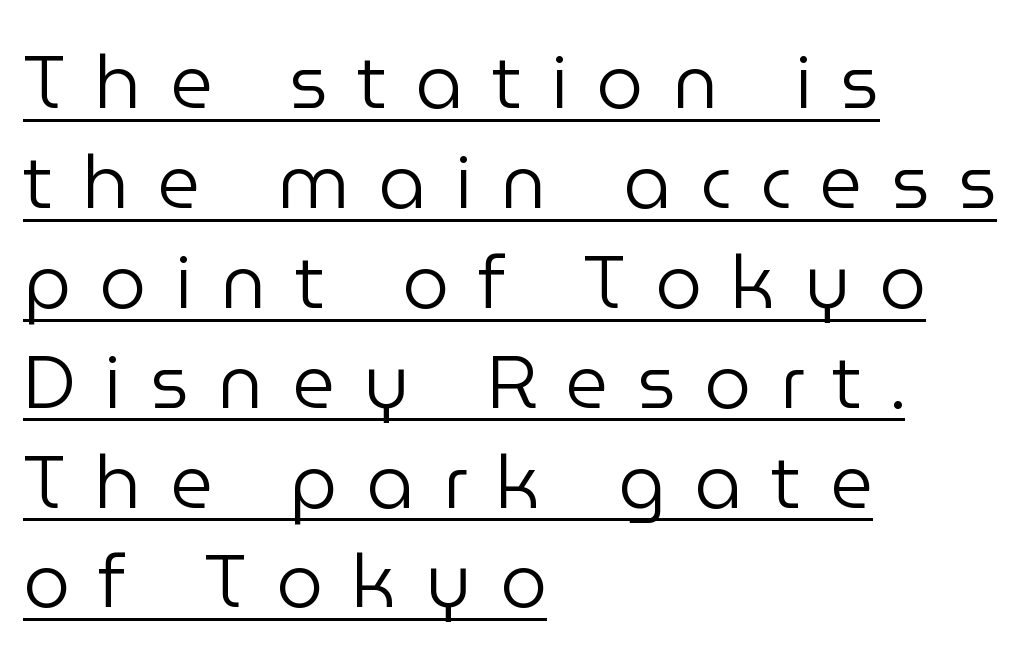
The image shows 74 px regular-weight sans-serif type, upright; set left-aligned, normal line spacing (1.35x), unusually wide letter spacing (+0.39 em), underlined; low stroke contrast and a medium x-height.
